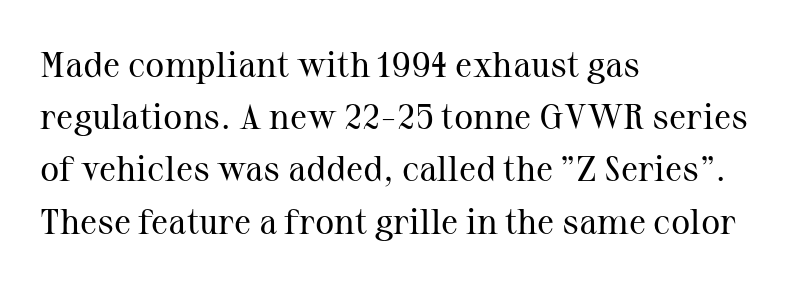
Q: Is the text bold? A: No.
Q: Is the text italic (slanted)? A: No, it is upright.
Q: Is the typeface a serif or a sans-serif typeface? A: Serif.
Q: Is the text underlined? A: No.
Q: How is the paragraph aligned? A: Left-aligned.
Q: Is the spacing between letters normal or unusually wide? A: Normal.
Q: Is the spacing between lines tight, normal or loose? A: Normal.
Q: Width (condensed, normal, or wide)? A: Normal.
Q: Stroke contrast? A: Medium.
Q: x-height? A: Medium.
Q: Monospaced? A: No.
